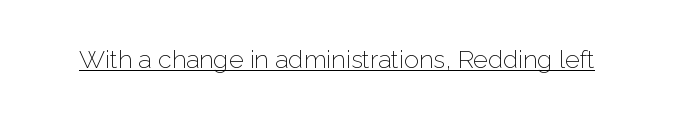
{"italic": "no", "bold": "no", "underline": "yes", "letter_spacing": "normal", "letter_spacing_em": 0.0, "glyph_px": 25}
